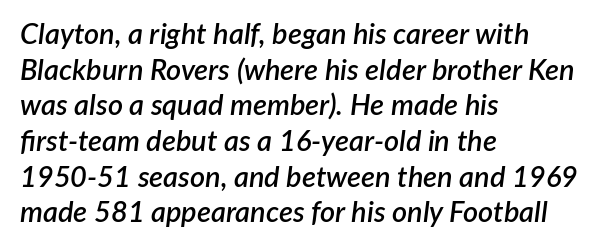
The image shows 29 px semibold type, italic (leaning right); set left-aligned, line spacing 1.23x, normal letter spacing, not underlined; low stroke contrast and a medium x-height.
